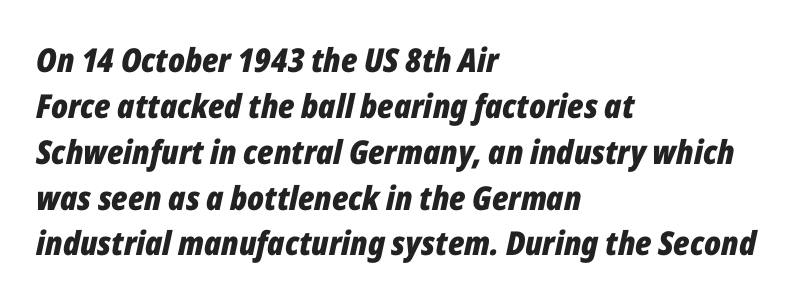
The image shows 33 px bold, condensed type, italic (leaning right); set left-aligned, normal line spacing (1.39x), normal letter spacing, not underlined; low stroke contrast and a medium x-height.
